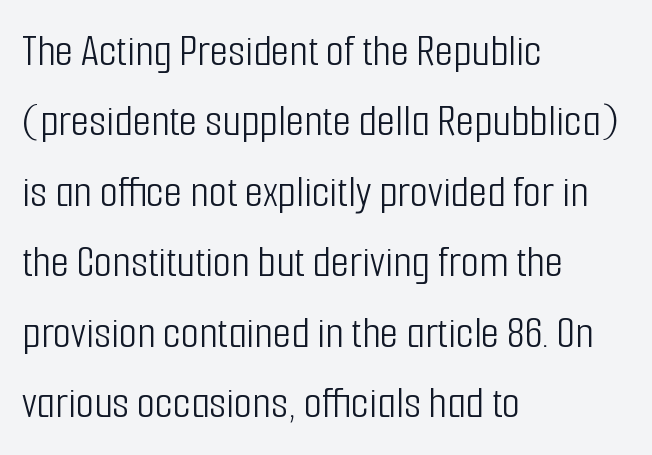
The image shows 47 px light, condensed sans-serif type, upright; set left-aligned, normal line spacing (1.5x), normal letter spacing, not underlined; low stroke contrast and a medium x-height.
